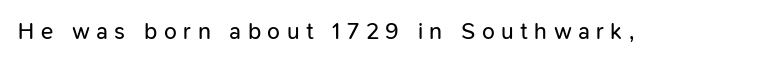
Q: Is the text bold? A: No.
Q: Is the text italic (slanted)? A: No, it is upright.
Q: Is the text underlined? A: No.
Q: Is the spacing between letters normal or unusually wide? A: Unusually wide.
